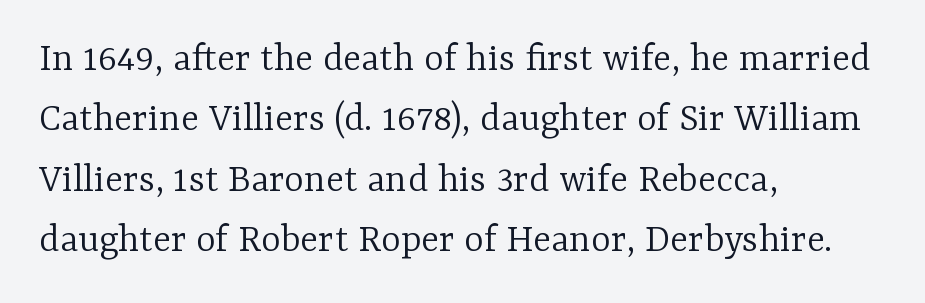
You could call the tracking neutral — neither tight nor loose. Summary of weight: not heavy and not bold. Typeset ragged right — the left edge is the straight one. A serif font was chosen for this passage. This is the regular roman posture of the typeface. Any mark beneath the type? The region is blank.
